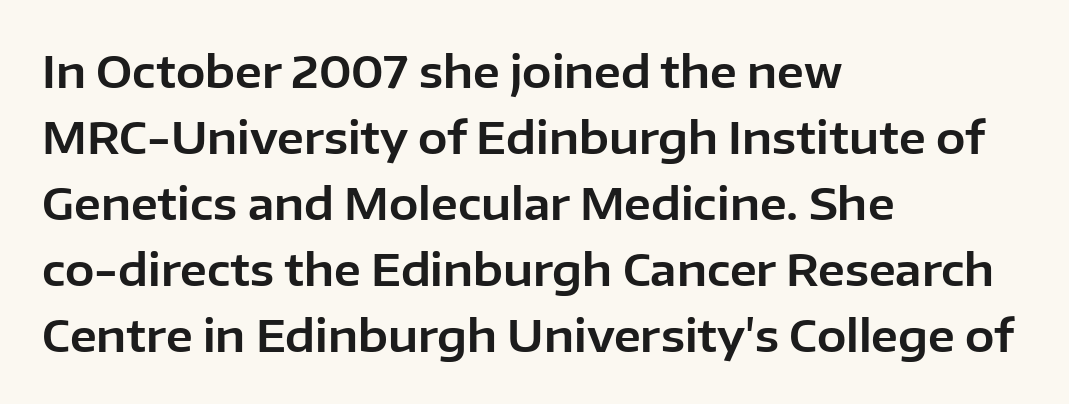
The image shows 44 px sans-serif type, upright; set left-aligned, normal line spacing (1.5x), normal letter spacing, not underlined; low stroke contrast and a medium x-height.
